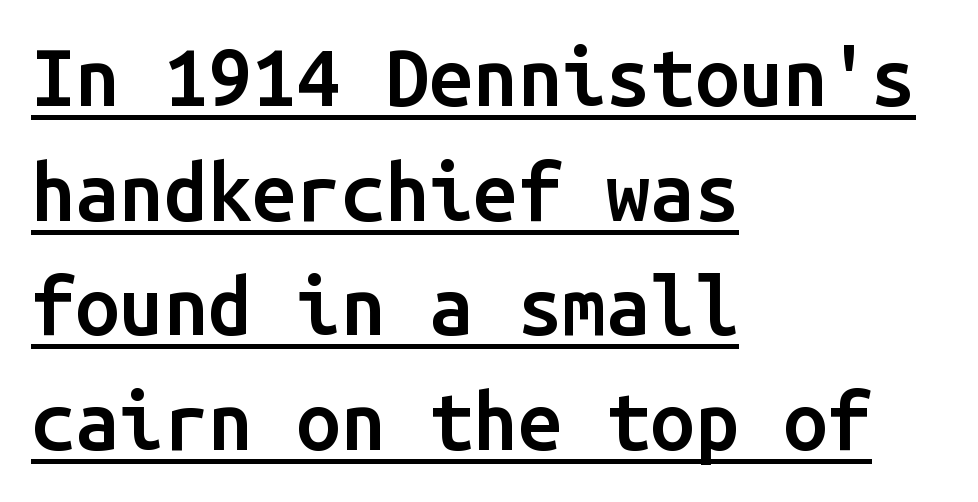
The image shows 79 px semibold sans-serif type, upright, monospaced; set left-aligned, normal line spacing (1.45x), normal letter spacing, underlined; low stroke contrast and a medium x-height.
